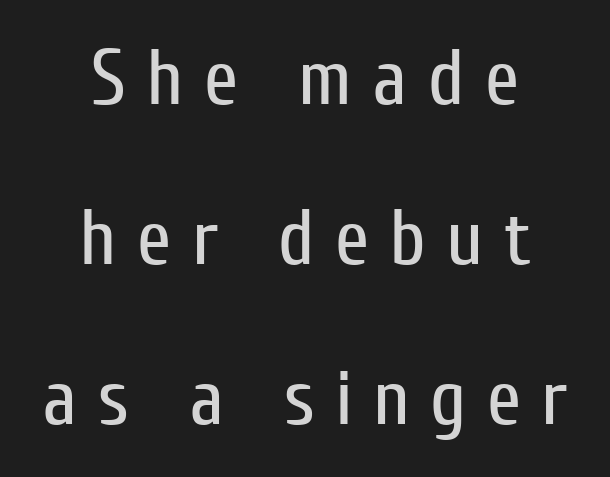
Q: Is the text bold? A: No.
Q: Is the text italic (slanted)? A: No, it is upright.
Q: Is the typeface a serif or a sans-serif typeface? A: Sans-serif.
Q: Is the text underlined? A: No.
Q: How is the paragraph aligned? A: Centered.
Q: Is the spacing between letters normal or unusually wide? A: Unusually wide.
Q: Is the spacing between lines tight, normal or loose? A: Loose.
Q: Width (condensed, normal, or wide)? A: Condensed.
Q: Stroke contrast? A: Low.
Q: x-height? A: Medium.
Q: Monospaced? A: No.
